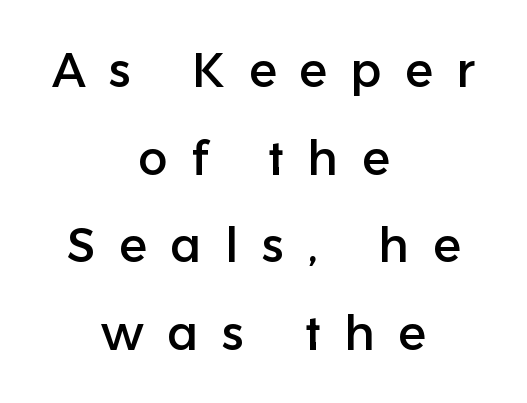
The gap between lines stays unmarked. In CSS terms this would be text-align: center. Proportional: the letters do not fall into vertical columns. Someone cranked the tracking dial way up on this one. In terms of letterform style, serifs are entirely absent. Does the lettering tilt? It doesn't — this is upright.
